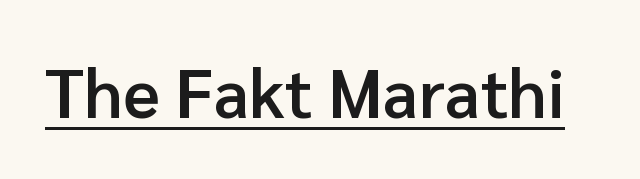
{"serif": "no", "italic": "no", "bold": "semi", "weight": "semibold", "width": "normal", "stroke_contrast": "low", "x_height": "medium", "monospaced": "no", "underline": "yes", "letter_spacing": "normal", "letter_spacing_em": 0.0, "glyph_px": 68}
